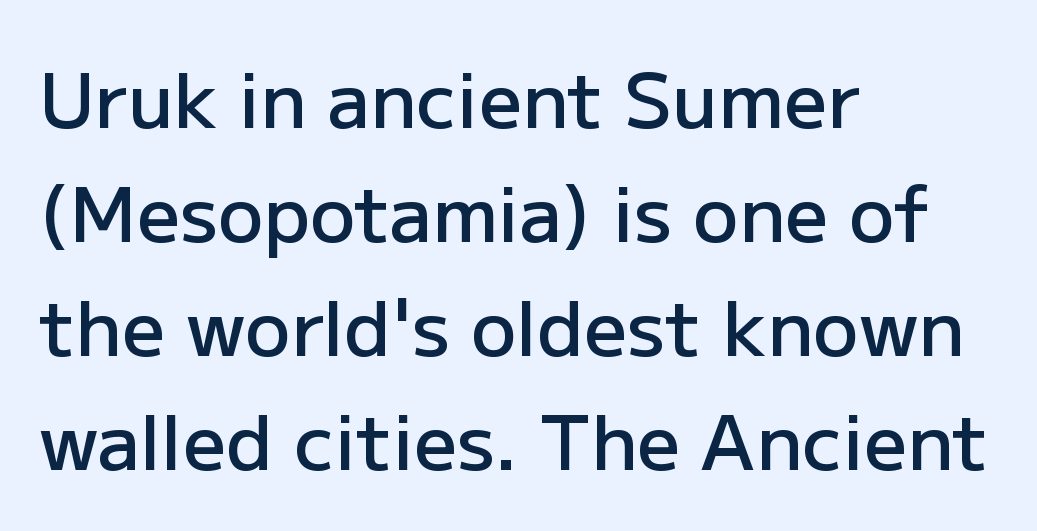
{"serif": "no", "italic": "no", "bold": "semi", "weight": "semibold", "width": "normal", "stroke_contrast": "low", "x_height": "medium", "monospaced": "no", "underline": "no", "align": "left", "line_spacing": "normal", "line_spacing_ratio": 1.5, "letter_spacing": "normal", "letter_spacing_em": 0.0, "glyph_px": 76}
